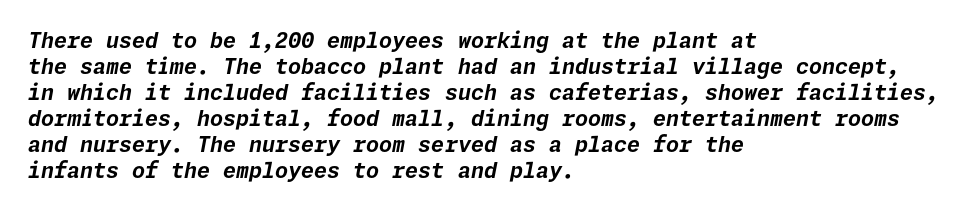
The image shows 21 px bold type, italic (leaning right); set left-aligned, line spacing 1.24x, normal letter spacing, not underlined.
